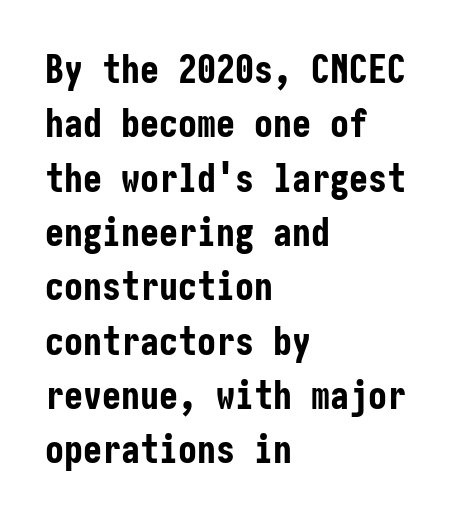
Q: Is the text bold? A: Yes.
Q: Is the text italic (slanted)? A: No, it is upright.
Q: Is the typeface a serif or a sans-serif typeface? A: Sans-serif.
Q: Is the text underlined? A: No.
Q: How is the paragraph aligned? A: Left-aligned.
Q: Is the spacing between letters normal or unusually wide? A: Normal.
Q: Is the spacing between lines tight, normal or loose? A: Normal.
Q: Width (condensed, normal, or wide)? A: Condensed.
Q: Stroke contrast? A: Low.
Q: x-height? A: Medium.
